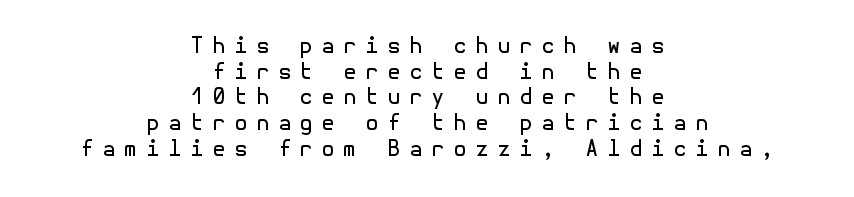
Rendered with straight, roman letterforms. Is this a heavy cut? Hardly; it is regular or lighter. Underline: absent. Both edges are ragged and mirror each other, which tells us the setting is centered. What stands out about the letter spacing? Its width — letters are far apart.
